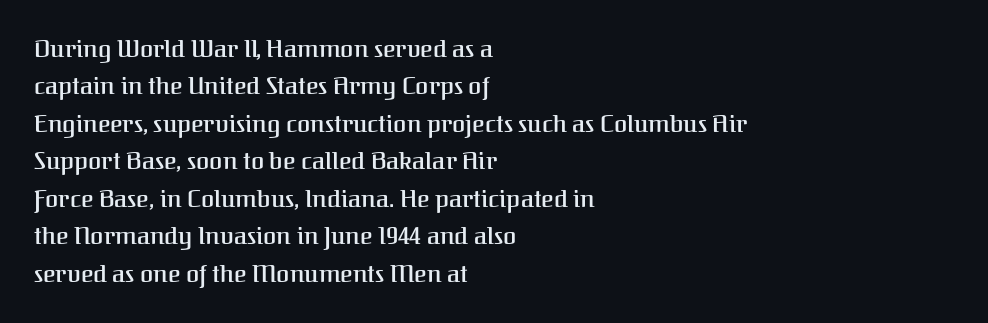
Q: Is the text italic (slanted)? A: No, it is upright.
Q: Is the text underlined? A: No.
Q: How is the paragraph aligned? A: Left-aligned.
Q: Is the spacing between letters normal or unusually wide? A: Normal.
Q: Is the spacing between lines tight, normal or loose? A: Normal.
